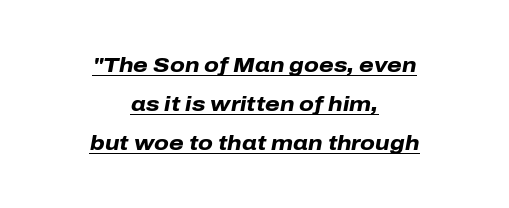
{"italic": "yes", "lean": "right", "slant_degrees": 10, "bold": "yes", "underline": "yes", "align": "center", "line_spacing_ratio": 1.85, "letter_spacing": "normal", "letter_spacing_em": 0.0, "glyph_px": 21}
